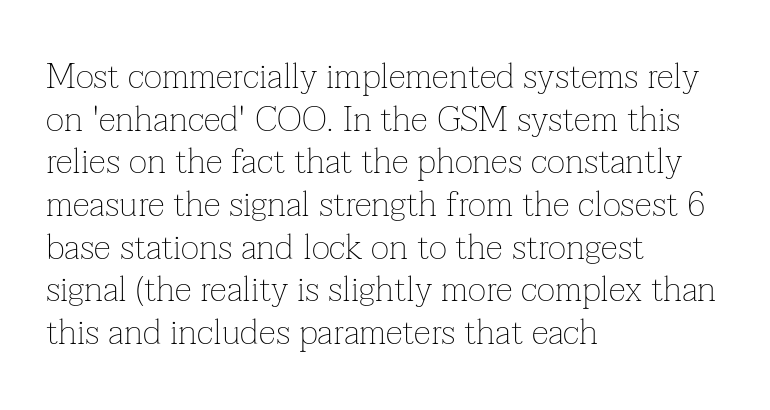
Line starts are locked; line ends wander. The strokes are not fattened; the text isn't bold. The rendering uses natural spacing where letterforms have individual widths. This rendering features lettering with no underline. Old-style or modern, the face here clearly has serifs.
